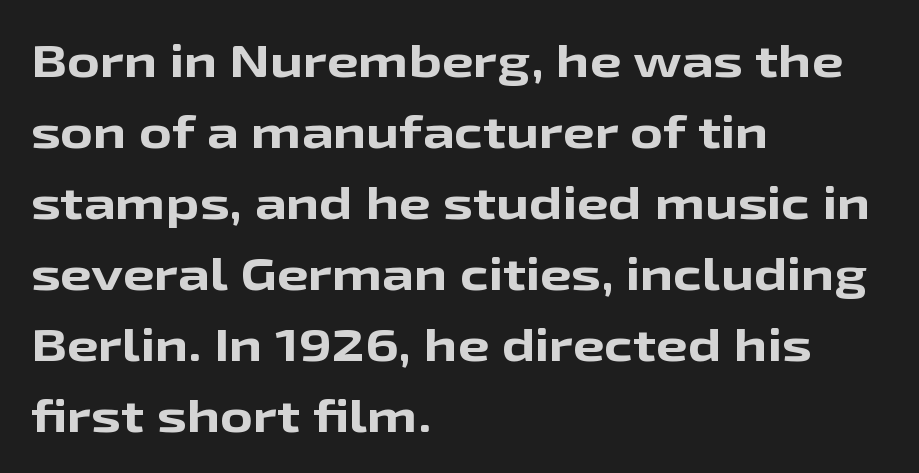
Q: Is the text bold? A: Yes.
Q: Is the text italic (slanted)? A: No, it is upright.
Q: Is the typeface a serif or a sans-serif typeface? A: Sans-serif.
Q: Is the text underlined? A: No.
Q: How is the paragraph aligned? A: Left-aligned.
Q: Is the spacing between letters normal or unusually wide? A: Normal.
Q: Is the spacing between lines tight, normal or loose? A: Normal.
Q: Width (condensed, normal, or wide)? A: Wide.
Q: Stroke contrast? A: Low.
Q: x-height? A: Medium.
Q: Monospaced? A: No.
